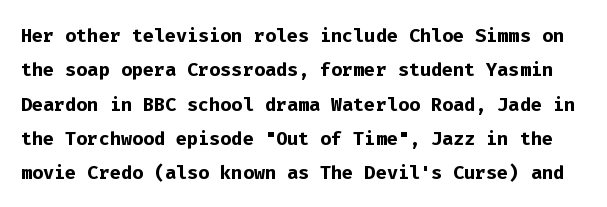
Q: Is the text bold? A: Yes.
Q: Is the text italic (slanted)? A: No, it is upright.
Q: Is the text underlined? A: No.
Q: Is the spacing between letters normal or unusually wide? A: Normal.
Q: Is the spacing between lines tight, normal or loose? A: Normal.
